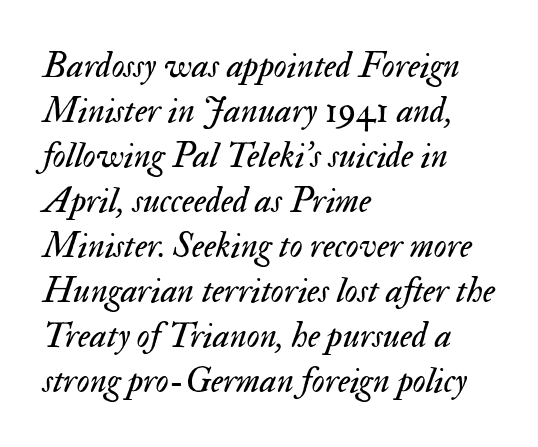
{"italic": "yes", "lean": "right", "slant_degrees": 17, "bold": "no", "weight": "regular", "width": "normal", "stroke_contrast": "medium", "x_height": "small", "monospaced": "no", "underline": "no", "align": "left", "line_spacing": "normal", "line_spacing_ratio": 1.25, "letter_spacing": "normal", "letter_spacing_em": 0.0, "glyph_px": 36}
